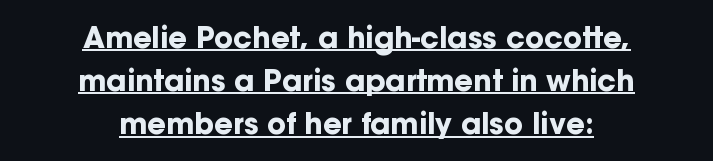
{"serif": "no", "italic": "no", "bold": "yes", "weight": "bold", "width": "normal", "stroke_contrast": "low", "x_height": "medium", "monospaced": "no", "underline": "yes", "align": "center", "line_spacing": "normal", "line_spacing_ratio": 1.49, "letter_spacing": "normal", "letter_spacing_em": 0.0, "glyph_px": 29}
